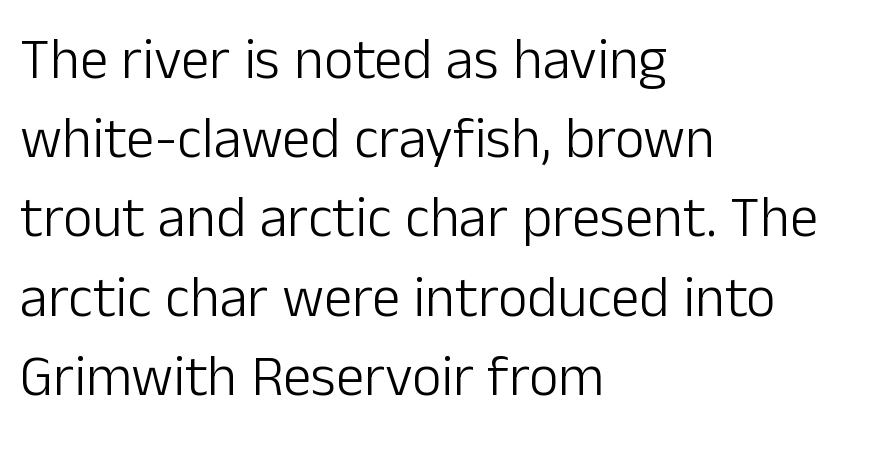
Q: Is the text bold? A: No.
Q: Is the text italic (slanted)? A: No, it is upright.
Q: Is the typeface a serif or a sans-serif typeface? A: Sans-serif.
Q: Is the text underlined? A: No.
Q: How is the paragraph aligned? A: Left-aligned.
Q: Is the spacing between letters normal or unusually wide? A: Normal.
Q: Is the spacing between lines tight, normal or loose? A: Normal.
Q: Width (condensed, normal, or wide)? A: Normal.
Q: Stroke contrast? A: Low.
Q: x-height? A: Medium.
Q: Monospaced? A: No.
